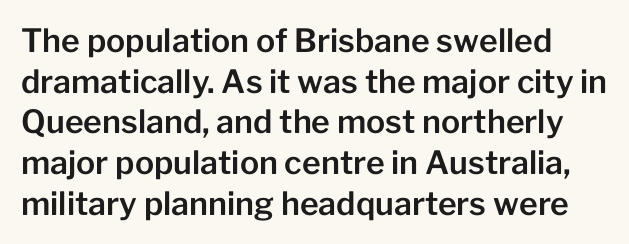
The image shows 32 px sans-serif type, upright; set normal line spacing (1.27x), normal letter spacing, not underlined; low stroke contrast and a medium x-height.
